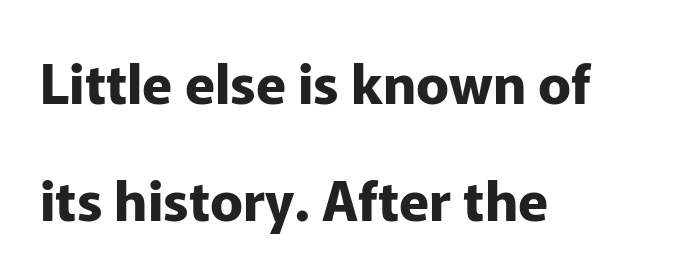
The image shows 55 px bold sans-serif type, upright; set left-aligned, loose line spacing (2.13x), normal letter spacing, not underlined; low stroke contrast and a medium x-height.
